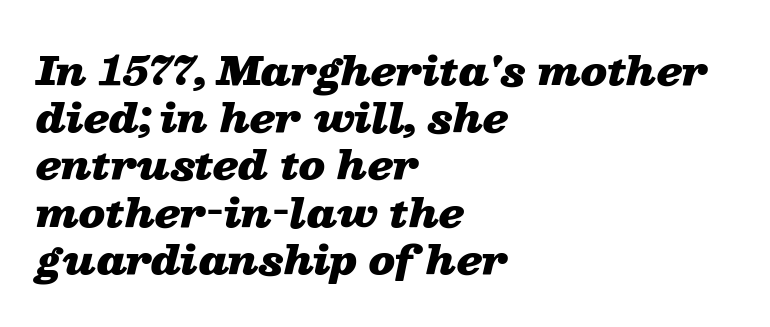
{"italic": "yes", "lean": "right", "slant_degrees": 13, "bold": "yes", "weight": "heavy", "width": "wide", "stroke_contrast": "low", "x_height": "medium", "monospaced": "no", "underline": "no", "align": "left", "line_spacing_ratio": 1.21, "letter_spacing": "normal", "letter_spacing_em": 0.0, "glyph_px": 39}
